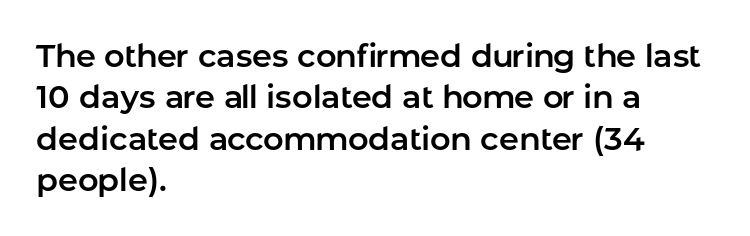
{"serif": "no", "italic": "no", "width": "normal", "stroke_contrast": "low", "x_height": "medium", "monospaced": "no", "underline": "no", "align": "left", "line_spacing": "normal", "line_spacing_ratio": 1.29, "letter_spacing": "normal", "letter_spacing_em": 0.0, "glyph_px": 32}
